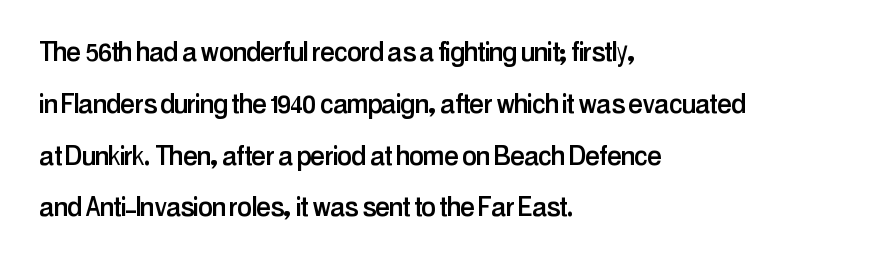
The specimen omits any rule beneath the text block's lines. A typesetter would label this face a sans. The passage shown is typed in a proportional face where columns would drift. Spacing between characters is what you'd get straight out of the box. The ragged edge is on the right, which tells us the setting is flush left.
